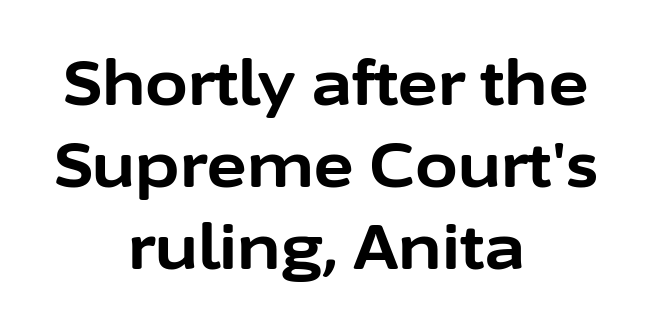
{"serif": "no", "italic": "no", "bold": "yes", "weight": "bold", "width": "normal", "stroke_contrast": "low", "x_height": "medium", "monospaced": "no", "underline": "no", "align": "center", "line_spacing": "normal", "line_spacing_ratio": 1.32, "letter_spacing": "normal", "letter_spacing_em": 0.0, "glyph_px": 62}
